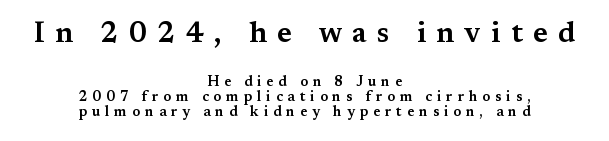
The line-height multiplier appears low, near solid setting. This sample is center-justified, so both line endings float freely. You get the large type first, then a drop to smaller type. The tracking jumps out immediately: characters are airy and widely separated. The foot of each line stays bare and open. Character widths vary here, with narrow letters taking less room than wide ones.
